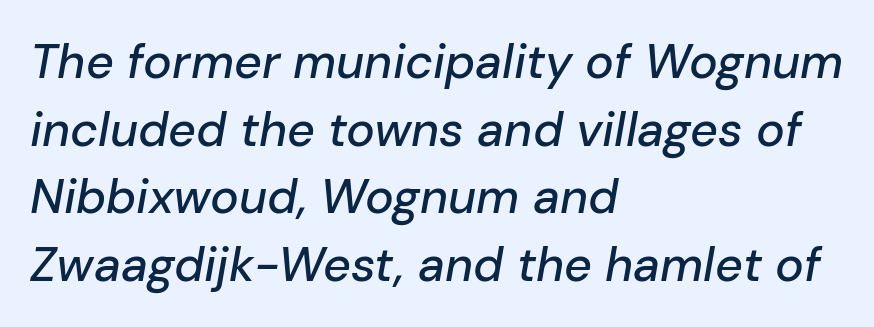
Q: Is the text italic (slanted)? A: Yes, it leans right by about 10 degrees.
Q: Is the text underlined? A: No.
Q: How is the paragraph aligned? A: Left-aligned.
Q: Is the spacing between letters normal or unusually wide? A: Normal.
Q: Is the spacing between lines tight, normal or loose? A: Normal.
Q: Width (condensed, normal, or wide)? A: Normal.
Q: Stroke contrast? A: Low.
Q: x-height? A: Medium.
Q: Monospaced? A: No.
